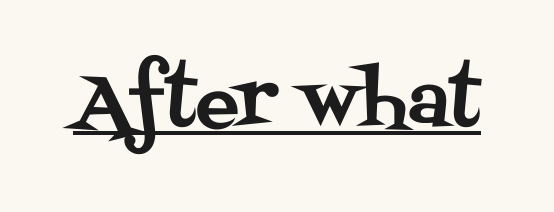
The image shows 73 px serif type, upright; set normal letter spacing, underlined; medium stroke contrast and a large x-height.
